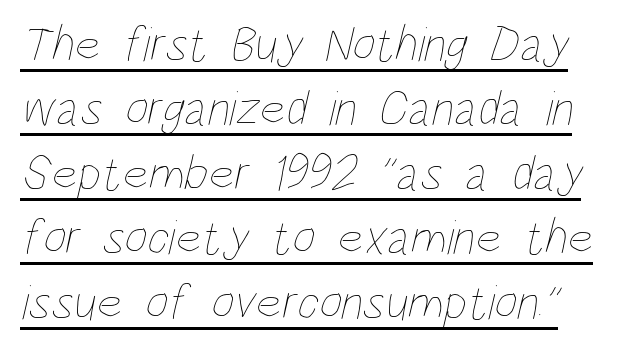
Leading matches the norm, producing a regular column. Each letter keeps its own natural width here, so spacing adapts to shape. Underline: present. Caption: face not bold, strokes unweighted. The tracking reads as untouched default to a designer's eye.
